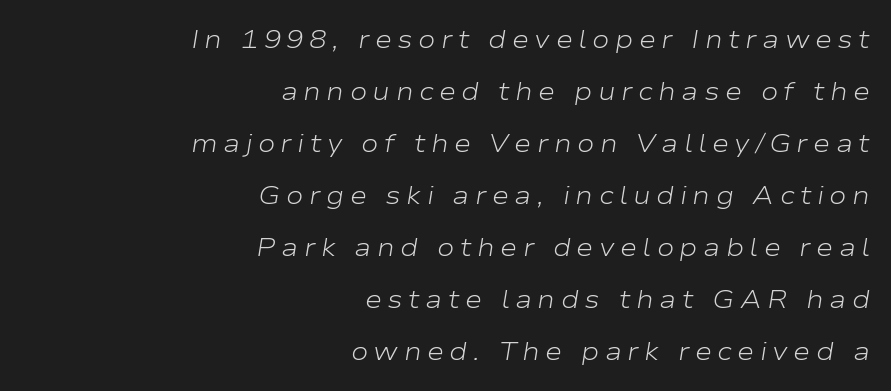
Observe the lean: these are italic letterforms. Does extra space separate the letters? Yes, quite a lot of it. Does the leading feel generous? Absolutely, it's lavish. The lines in this sample share a right terminus and differ only in where they begin. The words here are not underlined.
